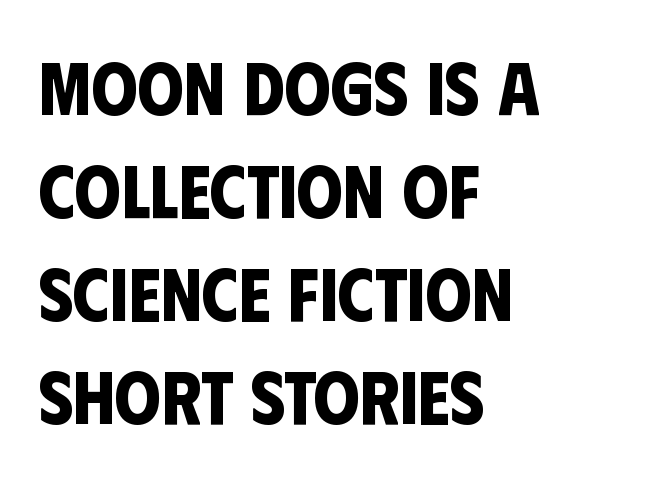
{"serif": "no", "bold": "yes", "weight": "bold", "width": "condensed", "stroke_contrast": "low", "x_height": "large", "monospaced": "no", "underline": "no", "align": "left", "line_spacing": "normal", "line_spacing_ratio": 1.39, "letter_spacing": "normal", "letter_spacing_em": 0.0, "glyph_px": 74}
